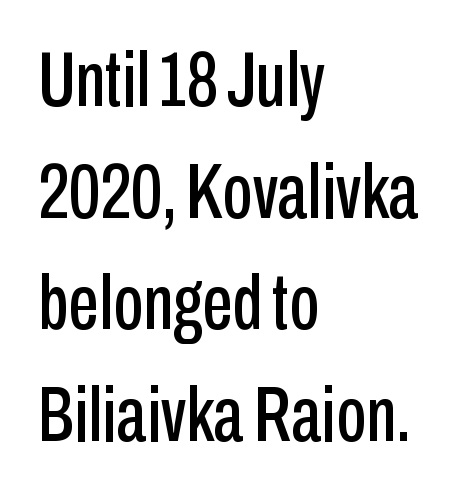
Here the designer chose a conventional face with non-uniform glyph widths. Horizontal alignment here is leftward, the default for most running prose. Decoration check: the copy has no underline. Check where the strokes stop: nothing finishes them off — pure sans. The face used here is rendered with its standard letterfit. Posture: straight, roman, zero tilt.
